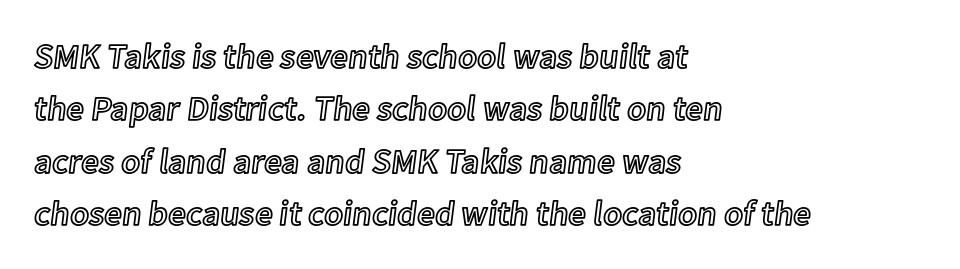
The letters advance in unequal steps, a hallmark of proportional type. The foot of each line stays bare and open. This rendering leaves character spacing at its baseline value. Horizontally, the lines are justified to the leading edge only.
